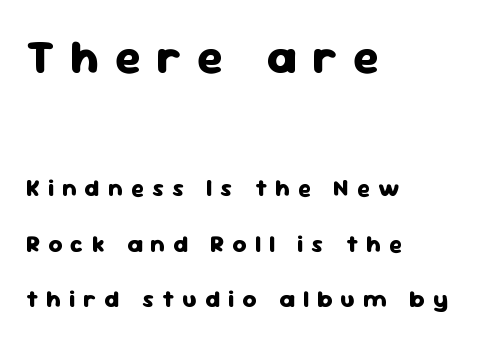
These lines stand farther apart than default settings would place them. Observe the absence of serifs on each vertical stroke in this sample. Heavy-handed strokes throughout: this text is bold. The horizontal fit of the characters is loose and conspicuously gappy. Top chunk: large. Bottom chunk: small.
